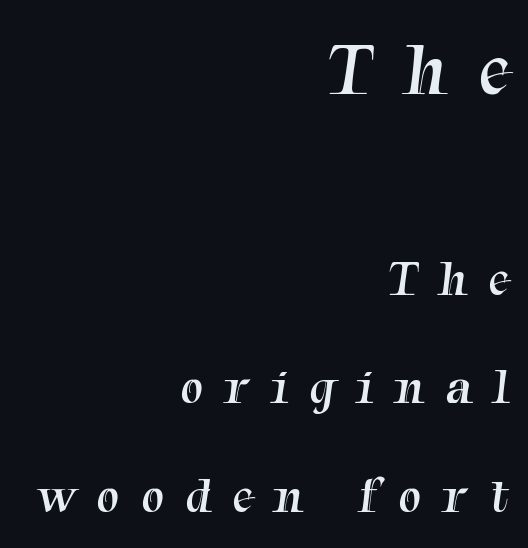
Every row of glyphs terminates at an identical x-position on the right. Scale decreases going downward across the two blocks. Lines of text with bare space underneath. No chunkiness to these letters — they're not bold. Check where the strokes stop: tiny serifs finish them off.
